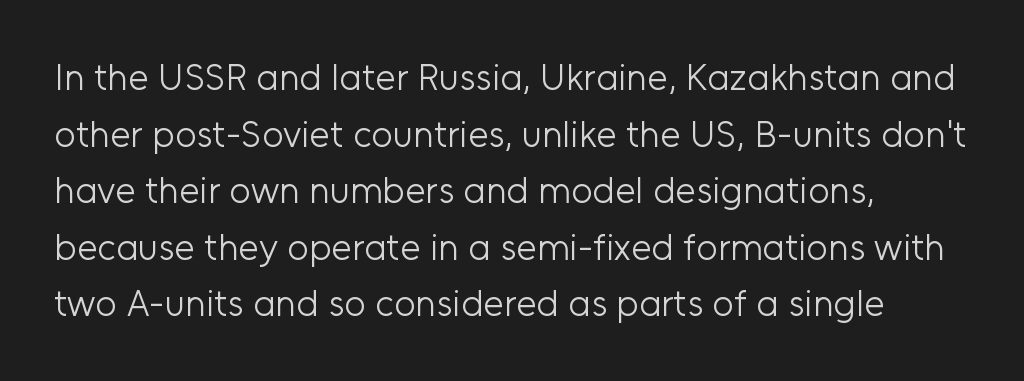
The image shows 37 px light sans-serif type, upright; set left-aligned, normal line spacing (1.53x), normal letter spacing, not underlined; low stroke contrast and a medium x-height.
